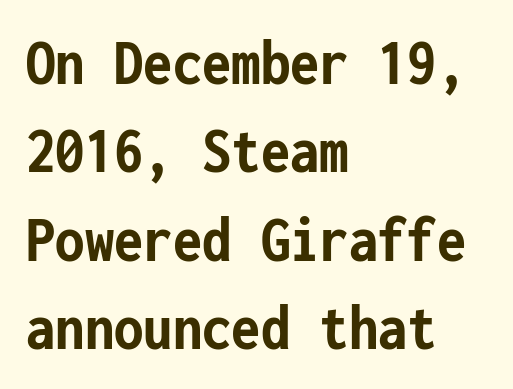
Note the uniform advance width — an 'i' takes as much space as an 'm'. If you measured baseline to baseline, you'd find a middling distance. What stands out about the letter spacing? Nothing — it is the standard amount. Casual observation: everything's shoved over to the left.
